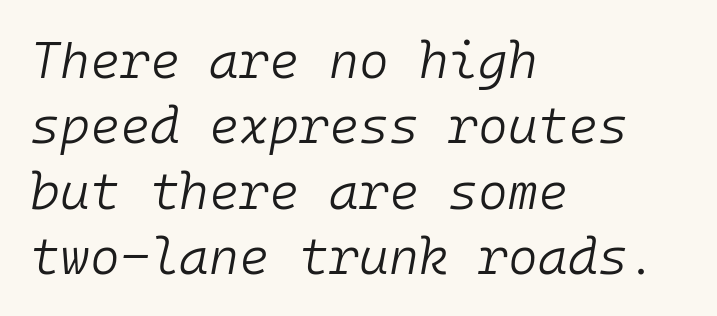
Stem width sits at or under what a default text font uses. Compared with typical body copy, the letter spacing here is the same. You could count columns in this text — the font is strictly monospaced. A student would call this left alignment; a typographer would say flush left, rag right.
